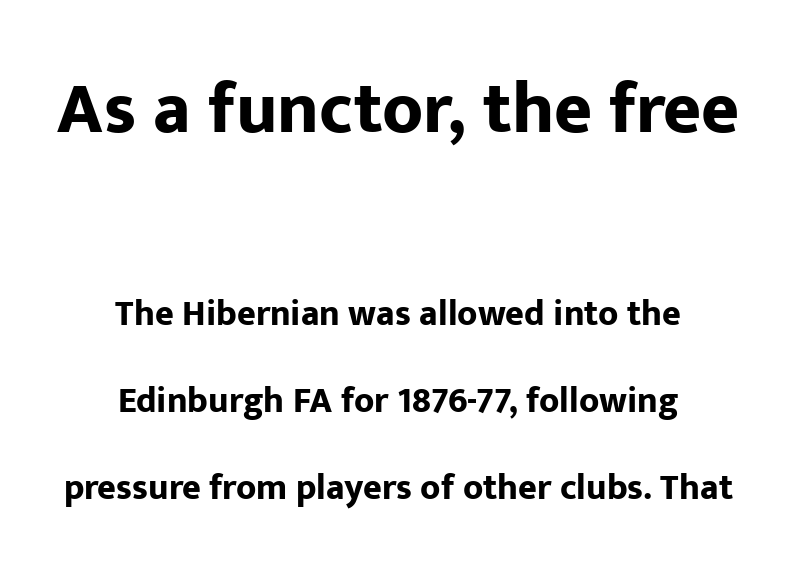
{"serif": "no", "italic": "no", "bold": "yes", "weight": "bold", "width": "normal", "stroke_contrast": "low", "x_height": "medium", "monospaced": "no", "underline": "no", "align": "center", "line_spacing": "loose", "line_spacing_ratio": 2.42, "letter_spacing": "normal", "letter_spacing_em": 0.0, "larger_block": "first", "size_ratio": 2.03, "glyph_px": 73}
